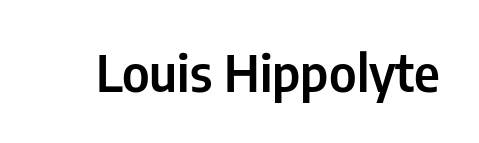
Q: Is the text italic (slanted)? A: No, it is upright.
Q: Is the typeface a serif or a sans-serif typeface? A: Sans-serif.
Q: Is the text underlined? A: No.
Q: Is the spacing between letters normal or unusually wide? A: Normal.
Q: Width (condensed, normal, or wide)? A: Condensed.
Q: Stroke contrast? A: Low.
Q: x-height? A: Medium.
Q: Monospaced? A: No.
